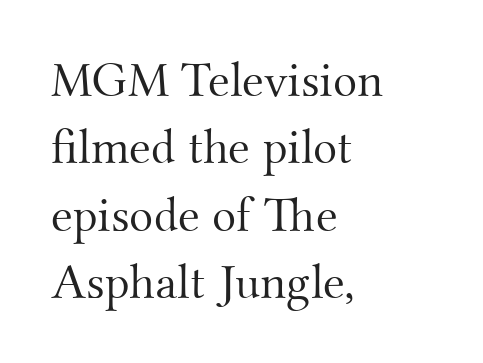
Q: Is the text bold? A: No.
Q: Is the text italic (slanted)? A: No, it is upright.
Q: Is the typeface a serif or a sans-serif typeface? A: Serif.
Q: Is the text underlined? A: No.
Q: How is the paragraph aligned? A: Left-aligned.
Q: Is the spacing between letters normal or unusually wide? A: Normal.
Q: Is the spacing between lines tight, normal or loose? A: Normal.
Q: Width (condensed, normal, or wide)? A: Normal.
Q: Stroke contrast? A: Medium.
Q: x-height? A: Small.
Q: Monospaced? A: No.
